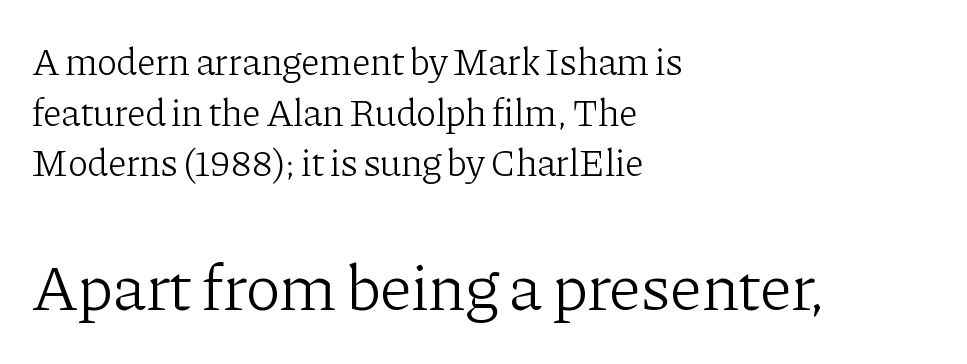
The image shows 66 px light serif type, upright; set left-aligned, normal line spacing (1.33x), normal letter spacing, not underlined; the second (bottom) block is 1.74x larger; low stroke contrast and a medium x-height.
